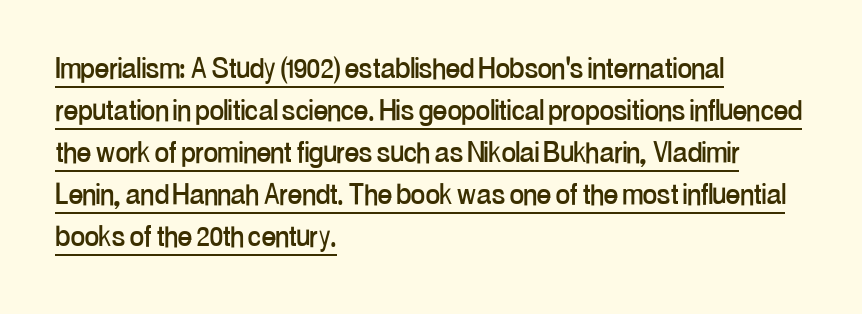
The image shows 35 px condensed sans-serif type, upright; set left-aligned, line spacing 1.2x, normal letter spacing, underlined; low stroke contrast and a medium x-height.
